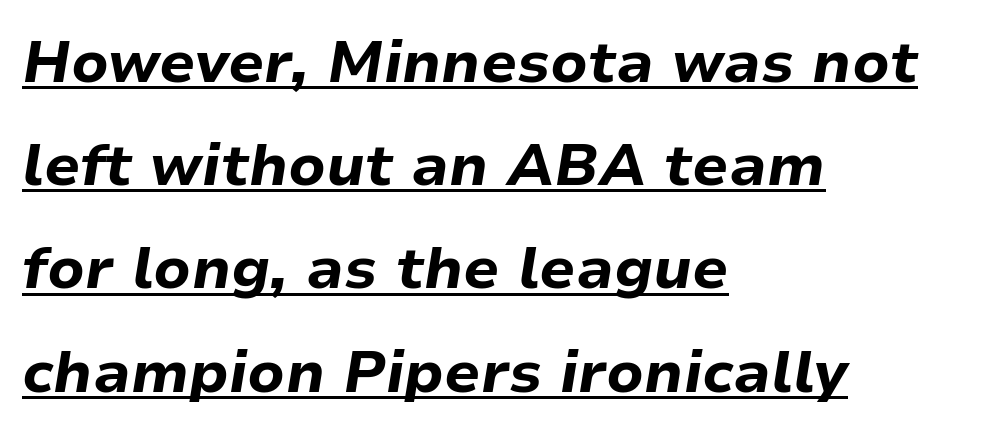
Q: Is the text bold? A: Yes.
Q: Is the text italic (slanted)? A: Yes, it leans right by about 9 degrees.
Q: Is the text underlined? A: Yes.
Q: How is the paragraph aligned? A: Left-aligned.
Q: Is the spacing between letters normal or unusually wide? A: Normal.
Q: Width (condensed, normal, or wide)? A: Normal.
Q: Stroke contrast? A: Low.
Q: x-height? A: Medium.
Q: Monospaced? A: No.
